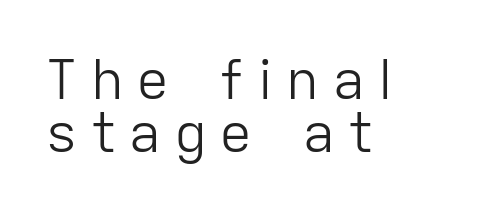
The string is rendered with underlining switched off. Very little white space separates one row of letters from the next. The letters stand straight up with perfectly vertical stems. Substantial extra tracking has been applied to these lines. In terms of letterform style, serifs are entirely absent. A student would call this left alignment; a typographer would say flush left, rag right.
